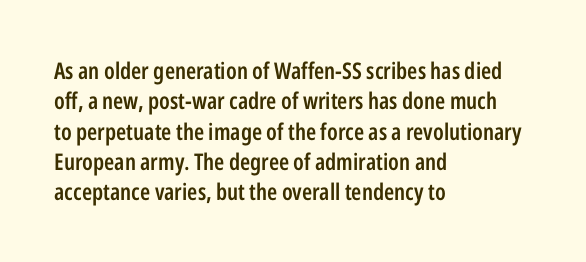
{"italic": "no", "bold": "semi", "underline": "no", "align": "left", "line_spacing": "normal", "line_spacing_ratio": 1.32, "letter_spacing": "normal", "letter_spacing_em": 0.0, "glyph_px": 23}
